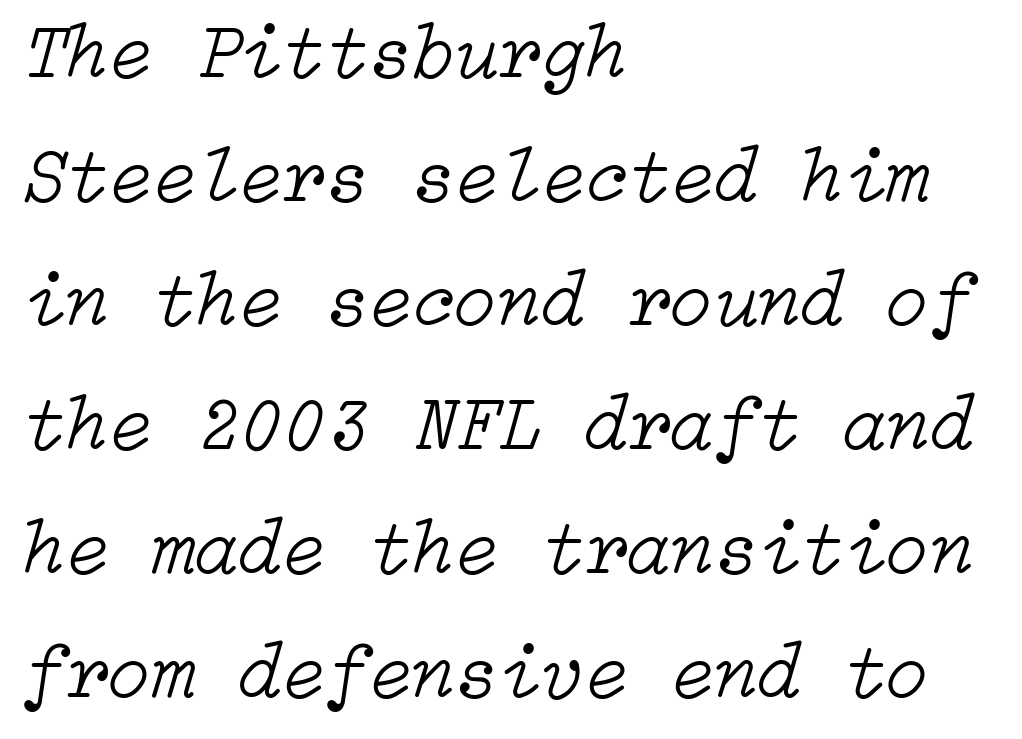
{"italic": "yes", "lean": "right", "slant_degrees": 15, "bold": "no", "weight": "light", "width": "normal", "stroke_contrast": "low", "x_height": "medium", "underline": "no", "align": "left", "line_spacing": "normal", "line_spacing_ratio": 1.57, "letter_spacing": "normal", "letter_spacing_em": 0.0, "glyph_px": 79}
